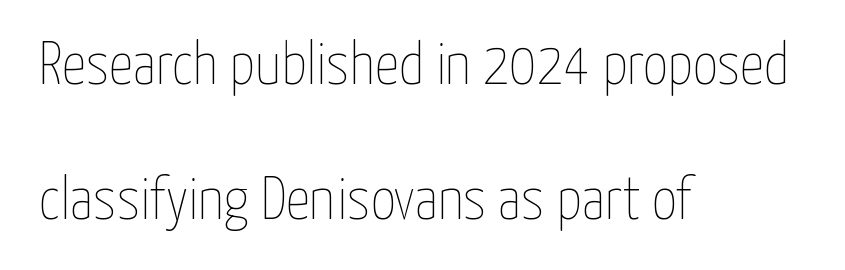
Q: Is the text bold? A: No.
Q: Is the text italic (slanted)? A: No, it is upright.
Q: Is the text underlined? A: No.
Q: How is the paragraph aligned? A: Left-aligned.
Q: Is the spacing between letters normal or unusually wide? A: Normal.
Q: Is the spacing between lines tight, normal or loose? A: Loose.
Q: Width (condensed, normal, or wide)? A: Condensed.
Q: Stroke contrast? A: Low.
Q: x-height? A: Medium.
Q: Monospaced? A: No.
